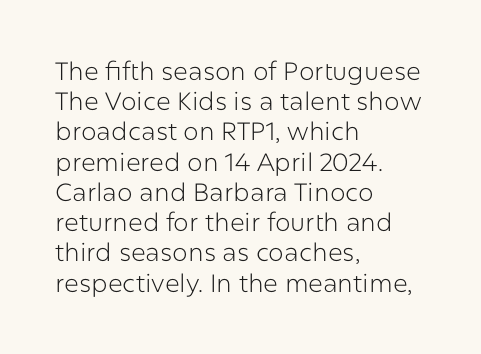
{"italic": "no", "bold": "no", "underline": "no", "align": "left", "line_spacing_ratio": 1.21, "letter_spacing": "normal", "letter_spacing_em": 0.0, "glyph_px": 25}
